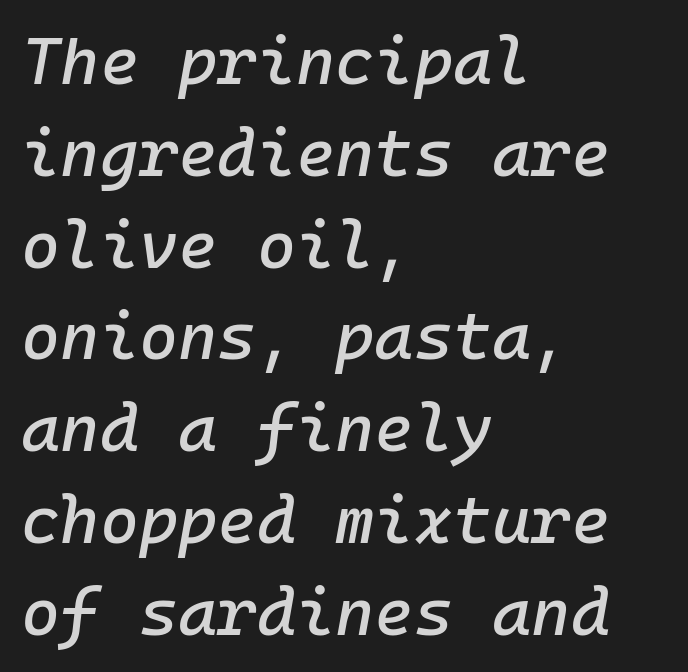
The words here are not underlined. Rendered with sloped, italic letterforms. You could call the tracking neutral — neither tight nor loose. Each letter, wide or thin by design, is forced into the same width here.
